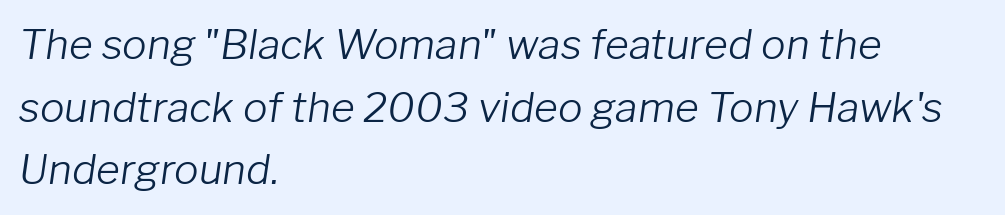
Q: Is the text bold? A: No.
Q: Is the text italic (slanted)? A: Yes, it leans right by about 8 degrees.
Q: Is the text underlined? A: No.
Q: How is the paragraph aligned? A: Left-aligned.
Q: Is the spacing between letters normal or unusually wide? A: Normal.
Q: Is the spacing between lines tight, normal or loose? A: Normal.
Q: Width (condensed, normal, or wide)? A: Normal.
Q: Stroke contrast? A: Low.
Q: x-height? A: Medium.
Q: Monospaced? A: No.
